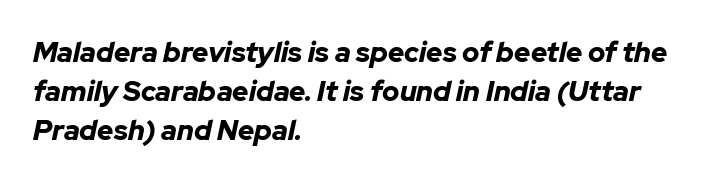
{"italic": "yes", "lean": "right", "slant_degrees": 12, "bold": "yes", "weight": "bold", "width": "normal", "stroke_contrast": "low", "x_height": "medium", "monospaced": "no", "underline": "no", "align": "left", "line_spacing": "normal", "line_spacing_ratio": 1.39, "letter_spacing": "normal", "letter_spacing_em": 0.0, "glyph_px": 28}
